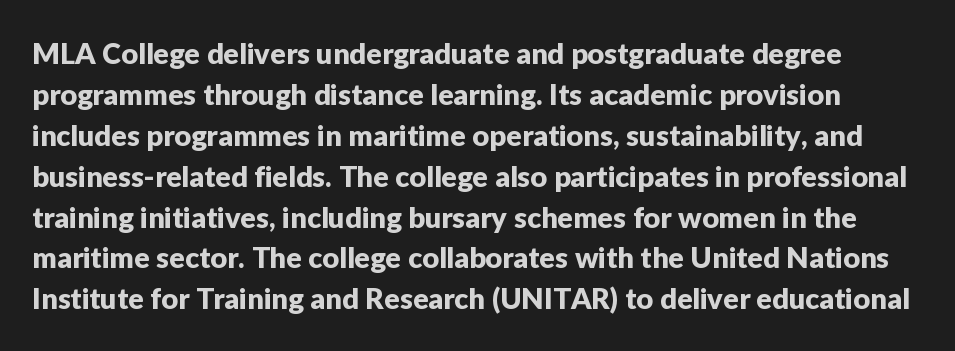
The image shows 29 px sans-serif type, upright; set normal line spacing (1.41x), normal letter spacing, not underlined; low stroke contrast and a medium x-height.
